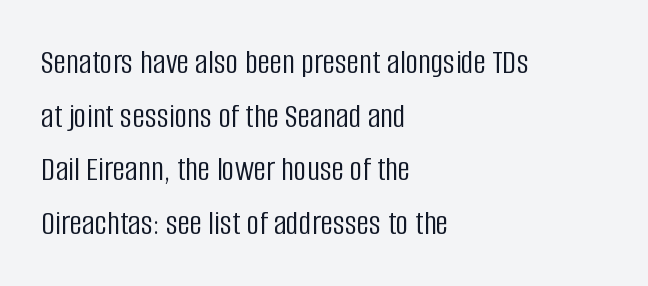
Vertical spacing — default. The letters carry no serifs — their stems end cleanly without finishing strokes. Which margin do the lines hug? The left one — the right edge is uneven. Spacing verdict: proportional, widths tailored to each character. Vertical stems look standard width or narrower in stroke. Posture: upright roman.
